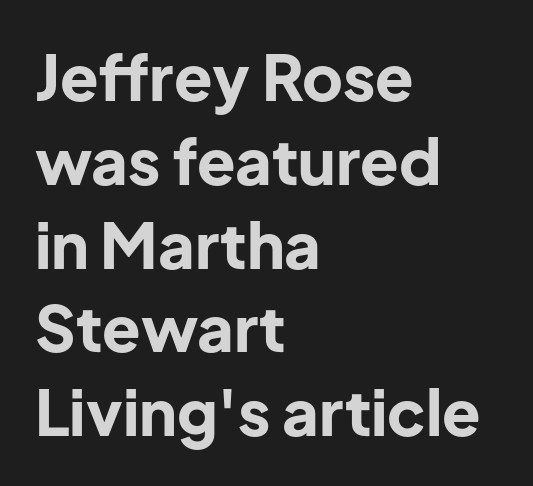
The image shows 63 px bold sans-serif type, upright; set left-aligned, normal line spacing (1.33x), normal letter spacing, not underlined; low stroke contrast and a medium x-height.
